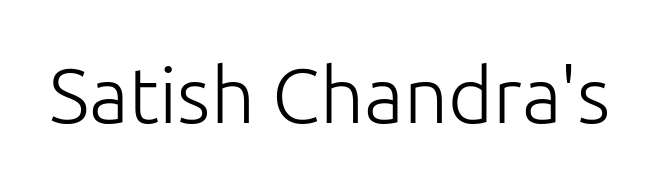
{"serif": "no", "italic": "no", "bold": "no", "weight": "light", "width": "normal", "stroke_contrast": "low", "x_height": "medium", "monospaced": "no", "underline": "no", "letter_spacing": "normal", "letter_spacing_em": 0.0, "glyph_px": 78}
